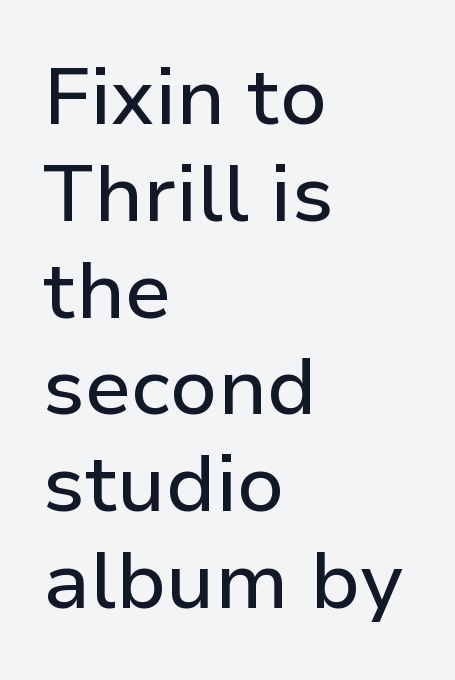
The typography opts for an upright posture over an oblique one. The face used here is a sans, in the tradition of grotesques and geometrics. Each letter keeps its own natural width here, so spacing adapts to shape. These lines are set flush left with a ragged right edge. Anything drawn beneath the words? Only blank space.
